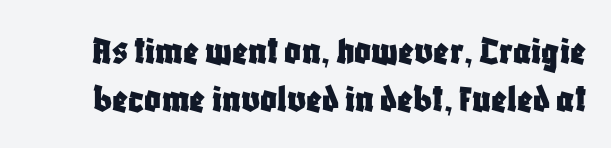
The image shows 41 px condensed sans-serif type, upright; set line spacing 1.18x, normal letter spacing, not underlined; low stroke contrast and a large x-height.
